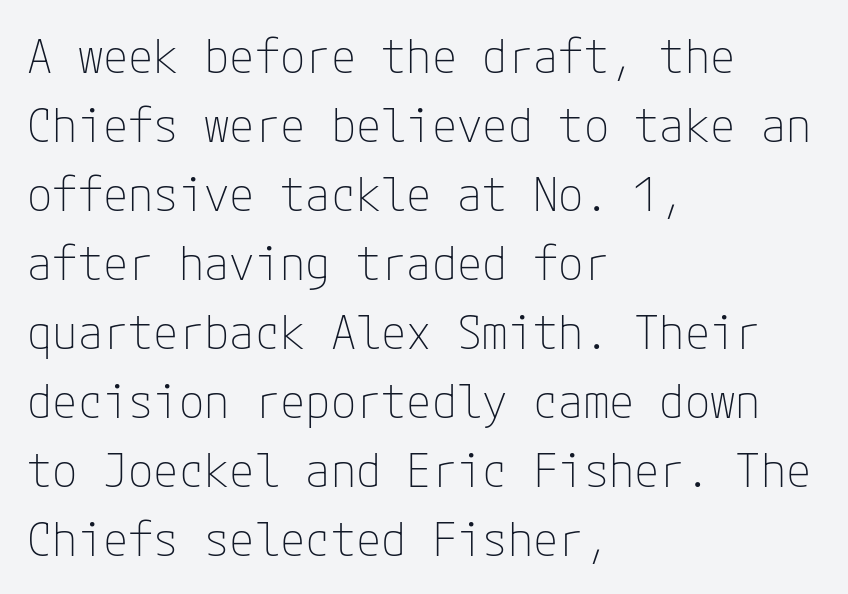
{"serif": "no", "italic": "no", "bold": "no", "weight": "thin", "width": "normal", "stroke_contrast": "low", "x_height": "medium", "underline": "no", "align": "left", "line_spacing": "normal", "line_spacing_ratio": 1.5, "letter_spacing": "normal", "letter_spacing_em": 0.0, "glyph_px": 46}
